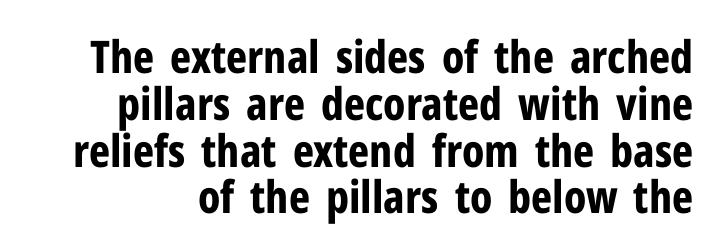
The image shows 45 px bold, condensed sans-serif type, upright; set tight line spacing (1.04x), normal letter spacing, not underlined; low stroke contrast and a medium x-height.
